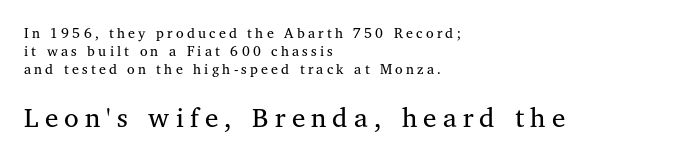
The image shows 27 px text type, upright; set left-aligned, normal line spacing (1.3x), unusually wide letter spacing (+0.23 em), not underlined; the second (bottom) block is 1.93x larger.
